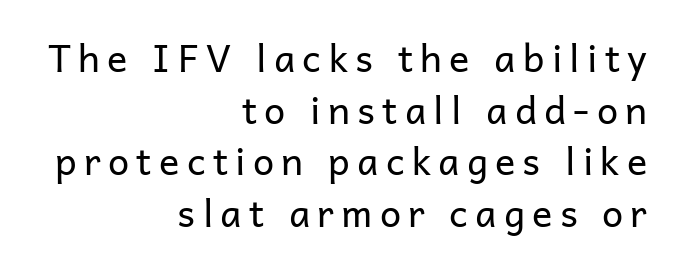
Q: Is the text bold? A: No.
Q: Is the text italic (slanted)? A: No, it is upright.
Q: Is the typeface a serif or a sans-serif typeface? A: Sans-serif.
Q: Is the text underlined? A: No.
Q: How is the paragraph aligned? A: Right-aligned.
Q: Is the spacing between lines tight, normal or loose? A: Normal.
Q: Width (condensed, normal, or wide)? A: Normal.
Q: Stroke contrast? A: Low.
Q: x-height? A: Medium.
Q: Monospaced? A: No.
